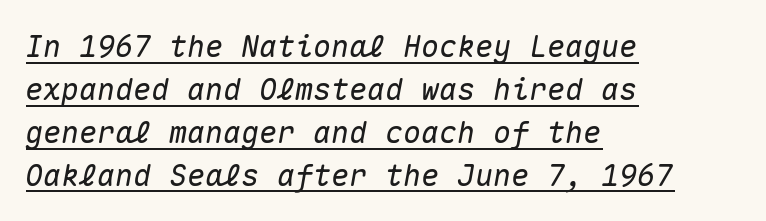
{"italic": "yes", "lean": "right", "slant_degrees": 10, "width": "normal", "stroke_contrast": "medium", "x_height": "medium", "monospaced": "yes", "underline": "yes", "align": "left", "line_spacing": "normal", "line_spacing_ratio": 1.43, "letter_spacing": "normal", "letter_spacing_em": 0.0, "glyph_px": 30}
